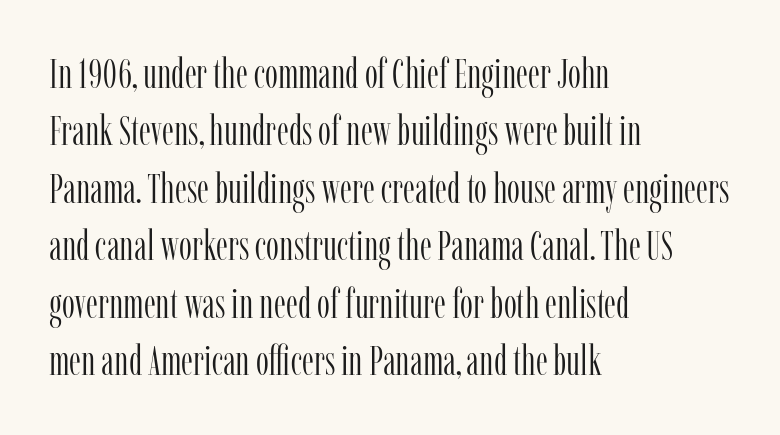
{"serif": "yes", "italic": "no", "bold": "no", "weight": "light", "width": "condensed", "stroke_contrast": "low", "x_height": "medium", "monospaced": "no", "underline": "no", "align": "left", "line_spacing": "normal", "line_spacing_ratio": 1.4, "letter_spacing": "normal", "letter_spacing_em": 0.0, "glyph_px": 41}
